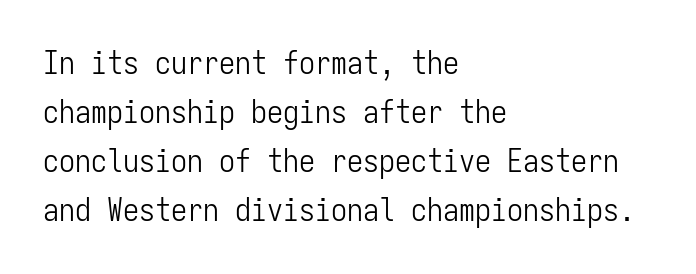
{"serif": "no", "italic": "no", "bold": "no", "weight": "light", "width": "condensed", "stroke_contrast": "low", "x_height": "medium", "monospaced": "yes", "underline": "no", "align": "left", "line_spacing": "normal", "line_spacing_ratio": 1.53, "letter_spacing": "normal", "letter_spacing_em": 0.0, "glyph_px": 32}
